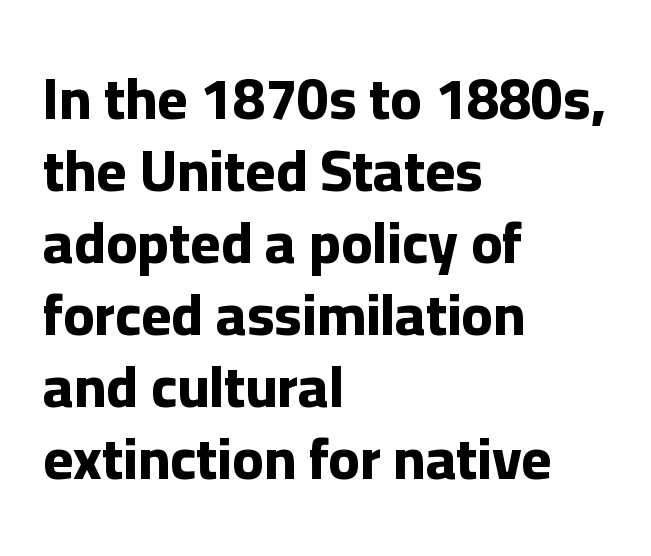
The image shows 58 px bold sans-serif type, upright; set left-aligned, line spacing 1.24x, normal letter spacing, not underlined; low stroke contrast and a medium x-height.
